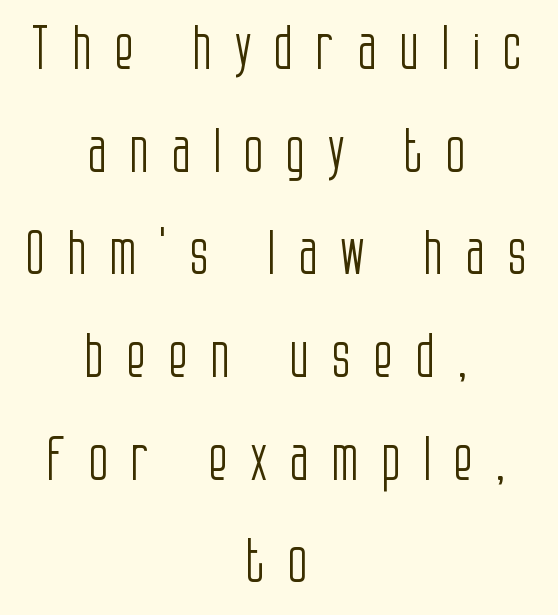
Stroke mass is kept to a normal reading level or below. Does the lettering tilt? It doesn't — this is upright. Proportional: the letters do not fall into vertical columns. Short and long lines alike share a common midpoint. Each row of text sits above clean, open space.
